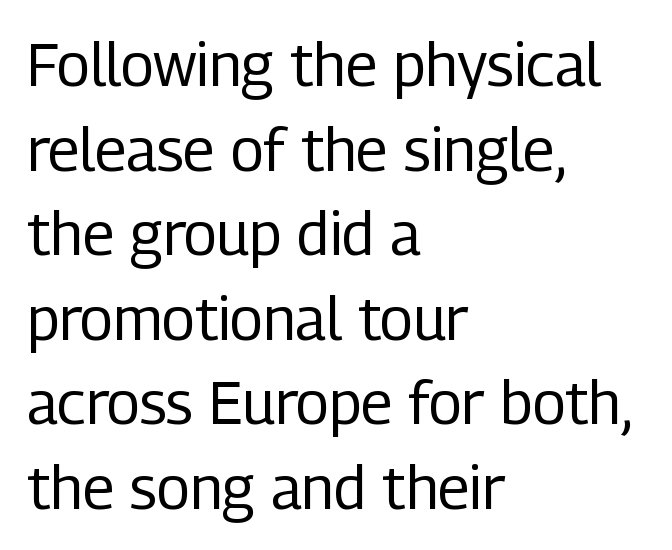
{"serif": "no", "italic": "no", "bold": "no", "weight": "regular", "width": "condensed", "stroke_contrast": "low", "x_height": "medium", "monospaced": "no", "underline": "no", "align": "left", "line_spacing": "normal", "line_spacing_ratio": 1.41, "letter_spacing": "normal", "letter_spacing_em": 0.0, "glyph_px": 60}
